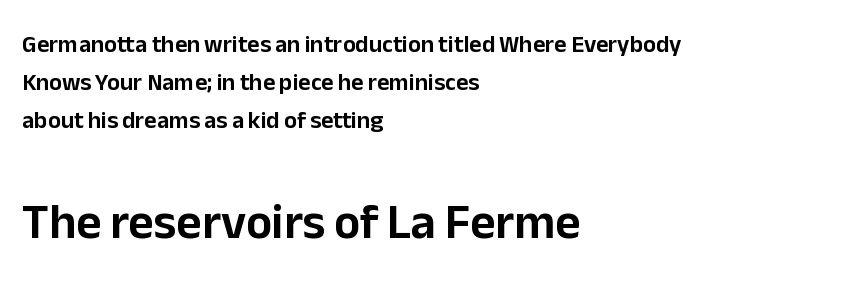
{"serif": "no", "italic": "no", "width": "normal", "stroke_contrast": "low", "x_height": "medium", "monospaced": "no", "underline": "no", "align": "left", "line_spacing": "normal", "line_spacing_ratio": 1.59, "letter_spacing": "normal", "letter_spacing_em": 0.0, "larger_block": "second", "size_ratio": 2.04, "glyph_px": 49}
